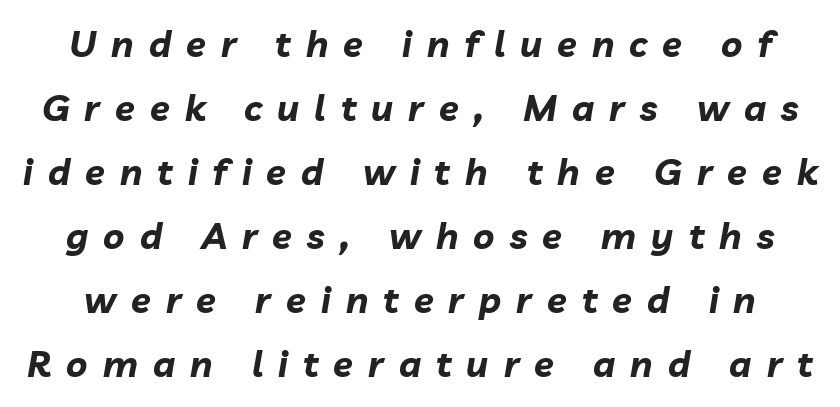
The letterforms stand isolated, each surrounded by extra space. The face used here has a pronounced slope to its letters. This is heavy type, rendered in bold. These lines are rendered in a variable-pitch font.
